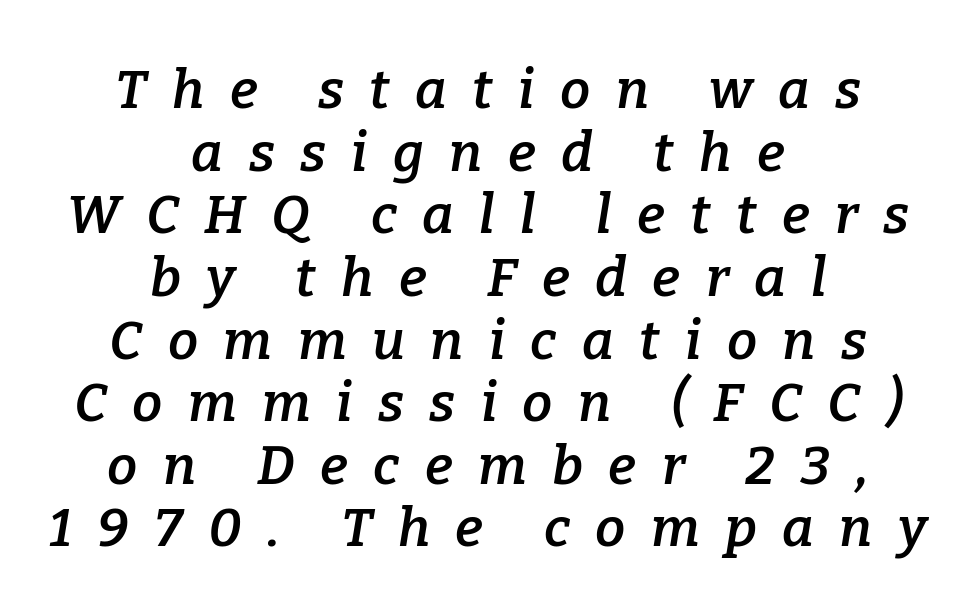
Q: Is the text bold? A: Semi-bold.
Q: Is the text italic (slanted)? A: Yes, it leans right by about 9 degrees.
Q: Is the typeface a serif or a sans-serif typeface? A: Serif.
Q: Is the text underlined? A: No.
Q: How is the paragraph aligned? A: Centered.
Q: Is the spacing between letters normal or unusually wide? A: Unusually wide.
Q: Width (condensed, normal, or wide)? A: Normal.
Q: Stroke contrast? A: Low.
Q: x-height? A: Medium.
Q: Monospaced? A: No.
